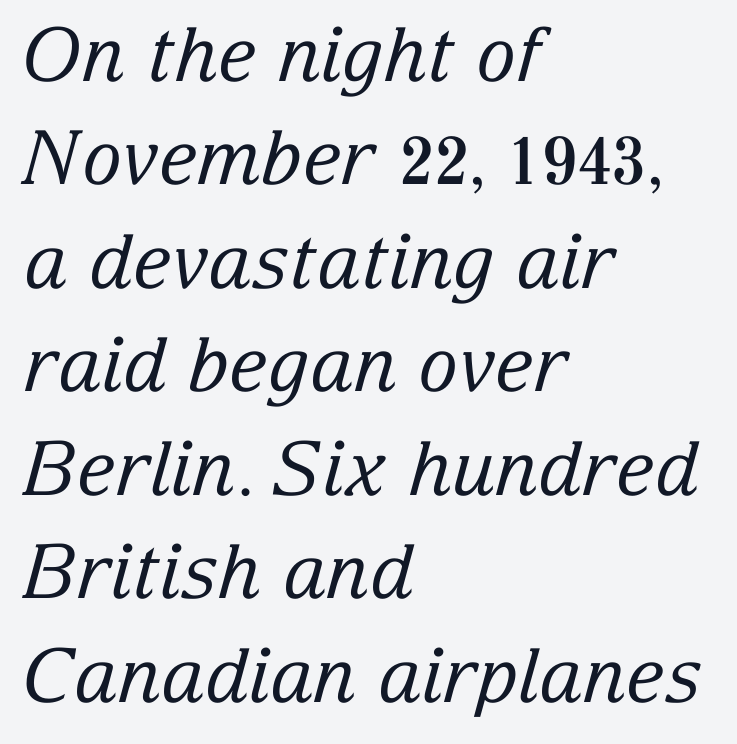
Q: Is the text bold? A: No.
Q: Is the text italic (slanted)? A: Yes, it leans right by about 15 degrees.
Q: Is the typeface a serif or a sans-serif typeface? A: Serif.
Q: Is the text underlined? A: No.
Q: How is the paragraph aligned? A: Left-aligned.
Q: Is the spacing between letters normal or unusually wide? A: Normal.
Q: Is the spacing between lines tight, normal or loose? A: Normal.
Q: Width (condensed, normal, or wide)? A: Normal.
Q: Stroke contrast? A: Low.
Q: x-height? A: Medium.
Q: Monospaced? A: No.
